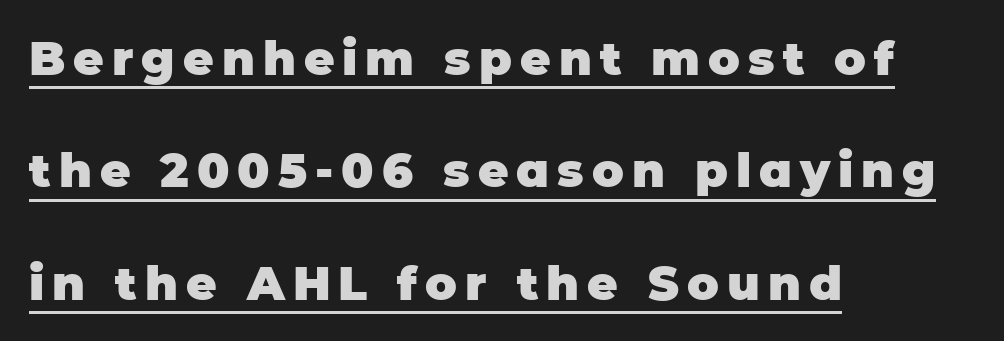
The image shows 47 px heavy sans-serif type, upright; set left-aligned, loose line spacing (2.39x), underlined; low stroke contrast and a large x-height.
